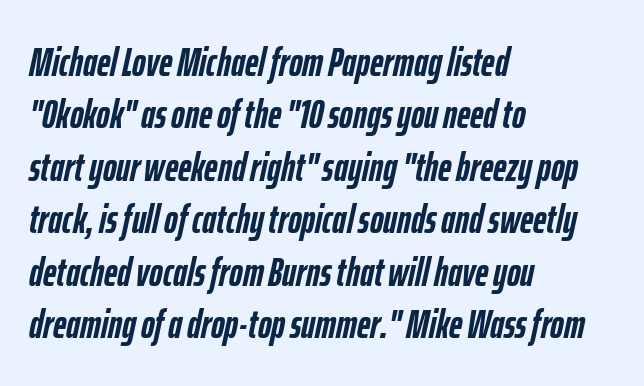
Looks like regular typesetting: each glyph gets only the width it needs. Compared with a centered layout, this one pins lines to the left instead. What's the leading like? Ordinary, nothing unusual. Pretty heavy lettering here — definitely bold.
